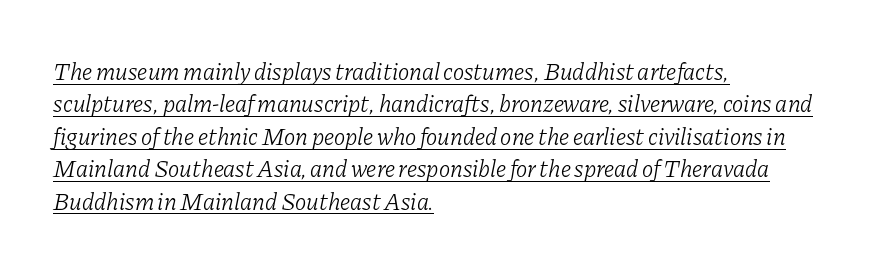
The image shows 24 px text type, italic (leaning right); set left-aligned, normal line spacing (1.35x), normal letter spacing, underlined.
